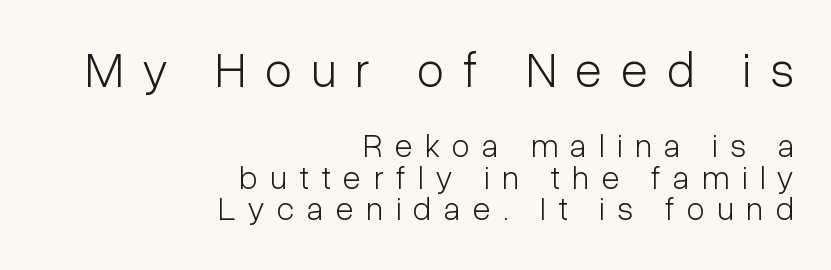
Q: Is the text bold? A: No.
Q: Is the text italic (slanted)? A: No, it is upright.
Q: Is the typeface a serif or a sans-serif typeface? A: Sans-serif.
Q: Is the text underlined? A: No.
Q: How is the paragraph aligned? A: Right-aligned.
Q: Is the spacing between letters normal or unusually wide? A: Unusually wide.
Q: Is the spacing between lines tight, normal or loose? A: Tight.
Q: Which block of text is set in a larger size, the first (top) or the second (bottom)? A: The first (top) one.
Q: Width (condensed, normal, or wide)? A: Condensed.
Q: Stroke contrast? A: Low.
Q: x-height? A: Medium.
Q: Monospaced? A: No.
